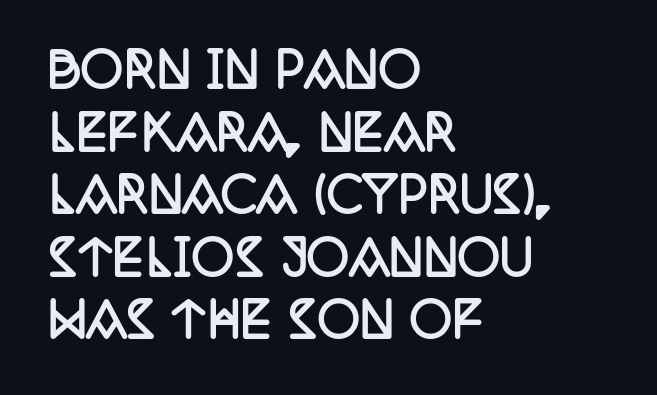
{"serif": "yes", "italic": "no", "bold": "yes", "weight": "semibold", "width": "condensed", "stroke_contrast": "low", "x_height": "large", "monospaced": "no", "underline": "no", "align": "left", "line_spacing": "normal", "line_spacing_ratio": 1.33, "letter_spacing": "normal", "letter_spacing_em": 0.0, "glyph_px": 47}
